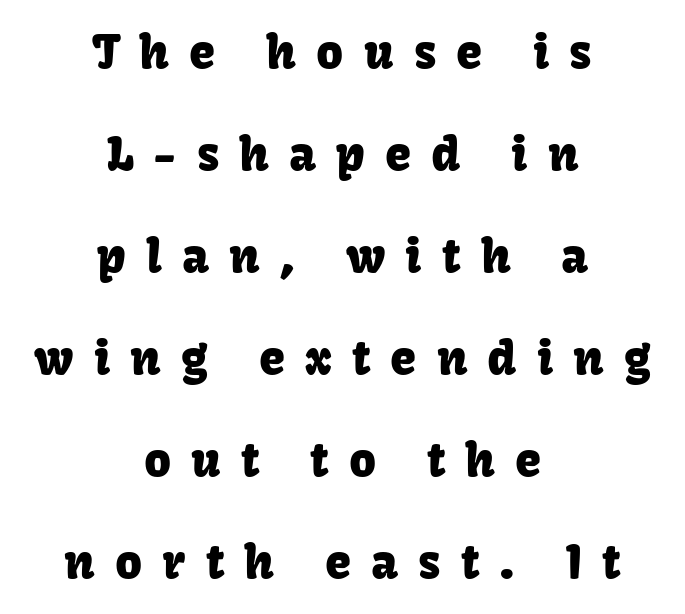
Q: Is the text italic (slanted)? A: No, it is upright.
Q: Is the typeface a serif or a sans-serif typeface? A: Sans-serif.
Q: Is the text underlined? A: No.
Q: How is the paragraph aligned? A: Centered.
Q: Is the spacing between letters normal or unusually wide? A: Unusually wide.
Q: Is the spacing between lines tight, normal or loose? A: Loose.
Q: Width (condensed, normal, or wide)? A: Normal.
Q: Stroke contrast? A: Low.
Q: x-height? A: Medium.
Q: Monospaced? A: No.
